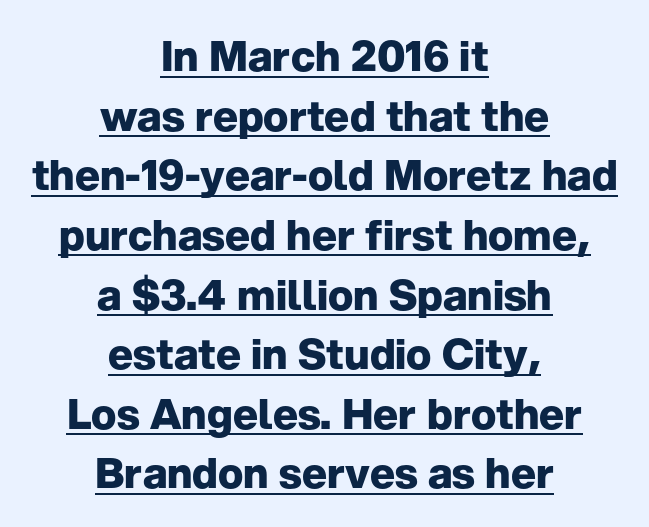
The image shows 42 px heavy sans-serif type, upright; set centered, normal line spacing (1.42x), normal letter spacing, underlined; low stroke contrast and a medium x-height.
